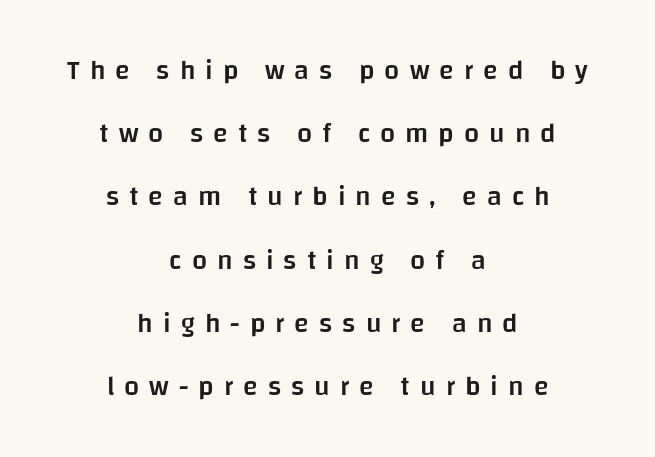
The words here are not underlined. Horizontal bands of white between lines are thick stripes. The typography opts for an upright posture over an oblique one. How heavy is the stroke? Medium-heavy — a semibold, shy of bold. Casual observation: everything's sitting right in the middle.
